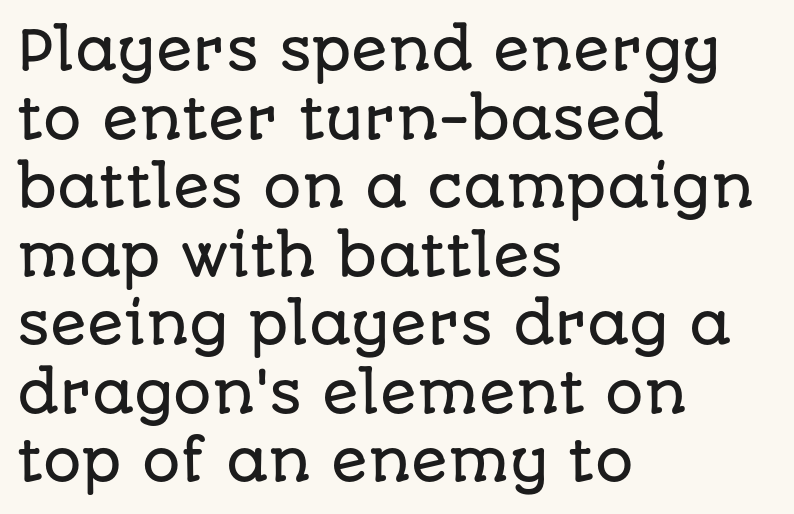
Anything drawn beneath the words? Only blank space. The lines sit at an ordinary, default distance from one another. Tracking value appears to be zero — textbook default spacing. No italicization has been applied; the sample stays upright. Line starts are locked; line ends wander. The passage shown is typed in a proportional face where columns would drift.
